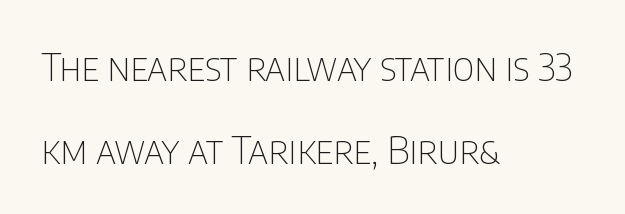
{"serif": "no", "italic": "no", "bold": "no", "weight": "thin", "width": "condensed", "stroke_contrast": "low", "x_height": "large", "monospaced": "no", "underline": "no", "align": "left", "line_spacing": "loose", "line_spacing_ratio": 2.18, "letter_spacing": "normal", "letter_spacing_em": 0.0, "glyph_px": 38}
